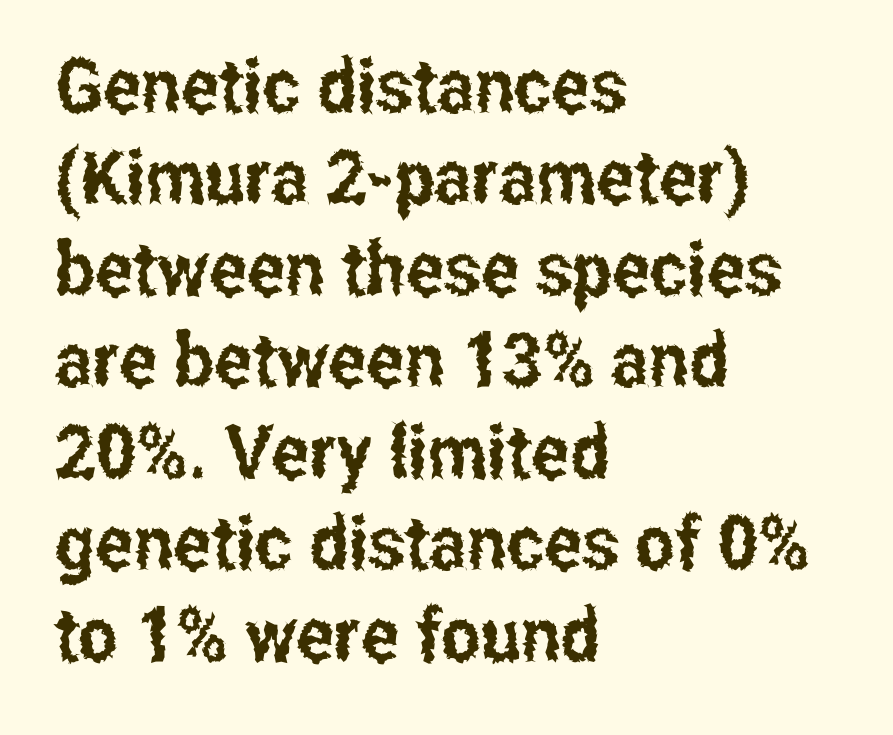
{"serif": "no", "italic": "no", "width": "condensed", "stroke_contrast": "low", "x_height": "medium", "monospaced": "no", "underline": "no", "align": "left", "line_spacing_ratio": 1.22, "letter_spacing": "normal", "letter_spacing_em": 0.0, "glyph_px": 75}
